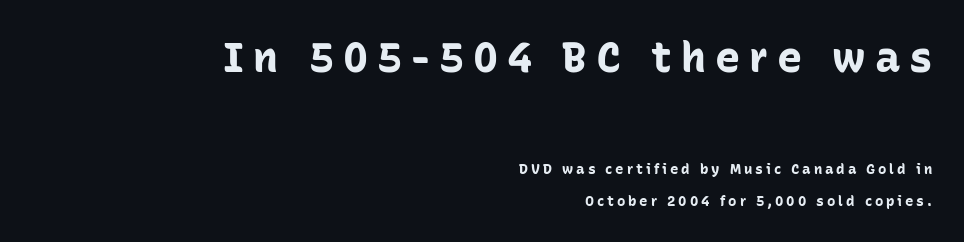
The image shows 42 px bold sans-serif type, upright; set right-aligned, loose line spacing (2.25x), unusually wide letter spacing (+0.21 em), not underlined; the first (top) block is 3.0x larger; low stroke contrast and a medium x-height.
